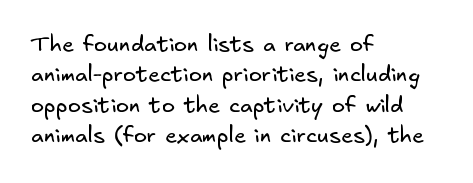
The image shows 22 px text type; set left-aligned, normal line spacing (1.38x), normal letter spacing, not underlined.
